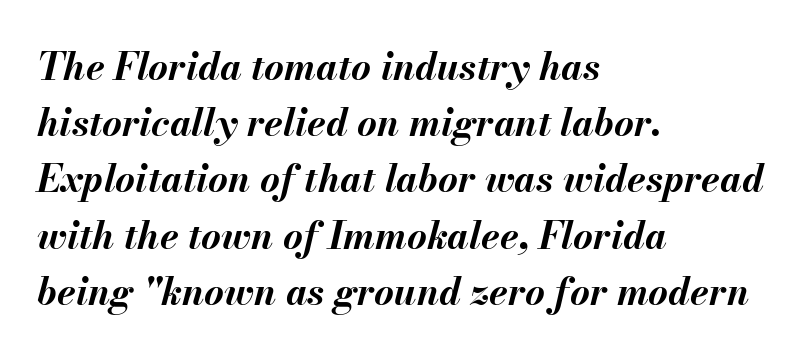
Letters rest on an invisible, unmarked baseline. The block of text has a typical density, with ordinary space between rows. If you drew a ruler down the left edge, every line would touch it. The typography opts for an oblique posture over an upright one. Each letter keeps its own natural width here, so spacing adapts to shape.
